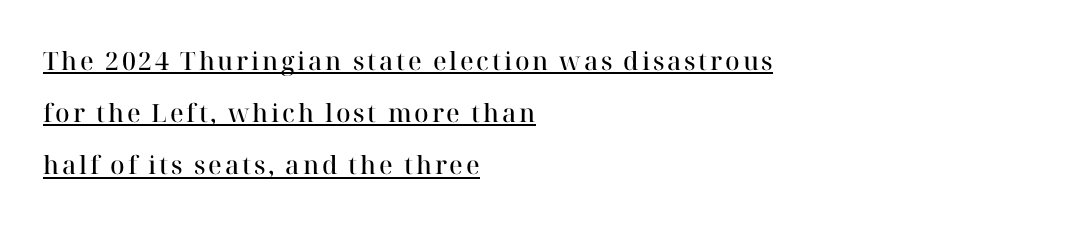
Q: Is the text bold? A: Semi-bold.
Q: Is the text italic (slanted)? A: No, it is upright.
Q: Is the text underlined? A: Yes.
Q: How is the paragraph aligned? A: Left-aligned.
Q: Is the spacing between lines tight, normal or loose? A: Loose.
